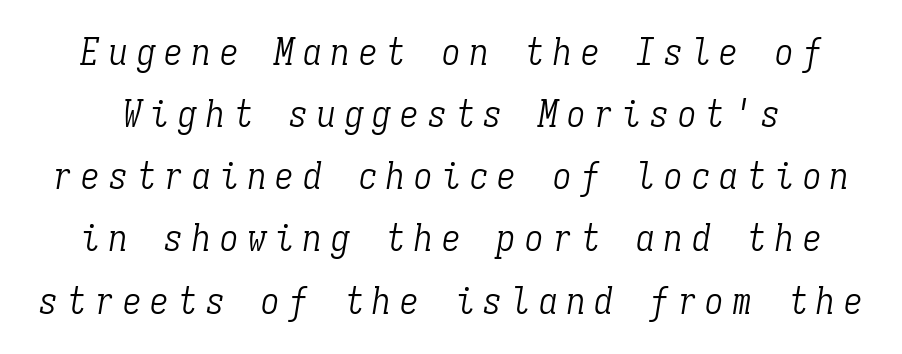
{"serif": "yes", "italic": "yes", "lean": "right", "slant_degrees": 9, "bold": "no", "weight": "light", "width": "condensed", "stroke_contrast": "low", "x_height": "medium", "monospaced": "yes", "underline": "no", "line_spacing": "normal", "line_spacing_ratio": 1.68, "letter_spacing": "wide", "letter_spacing_em": 0.25, "glyph_px": 37}
